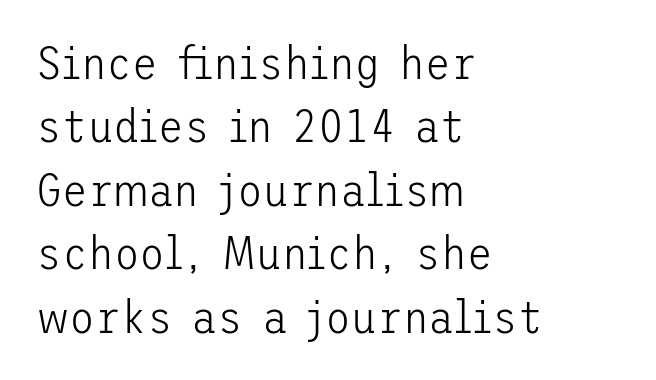
{"serif": "no", "italic": "no", "bold": "no", "weight": "light", "width": "normal", "stroke_contrast": "low", "x_height": "medium", "underline": "no", "align": "left", "line_spacing": "normal", "line_spacing_ratio": 1.35, "letter_spacing": "normal", "letter_spacing_em": 0.0, "glyph_px": 47}
